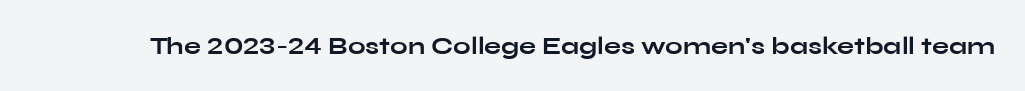
The image shows 25 px bold type, upright; set normal letter spacing, not underlined.
